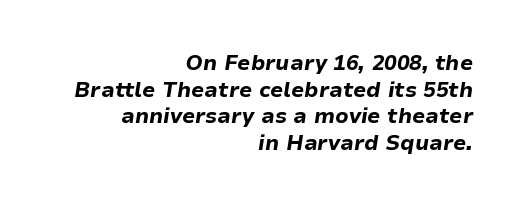
Q: Is the text bold? A: Yes.
Q: Is the text italic (slanted)? A: Yes, it leans right by about 9 degrees.
Q: Is the text underlined? A: No.
Q: How is the paragraph aligned? A: Right-aligned.
Q: Is the spacing between letters normal or unusually wide? A: Normal.
Q: Is the spacing between lines tight, normal or loose? A: Normal.
